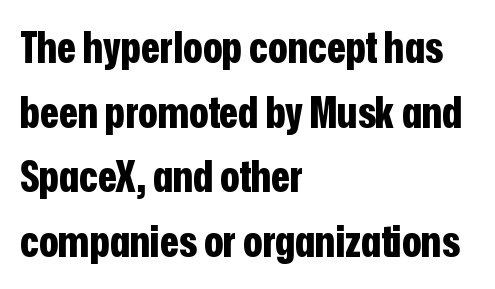
The image shows 44 px bold, condensed sans-serif type, upright; set left-aligned, normal line spacing (1.47x), normal letter spacing, not underlined; low stroke contrast and a medium x-height.
